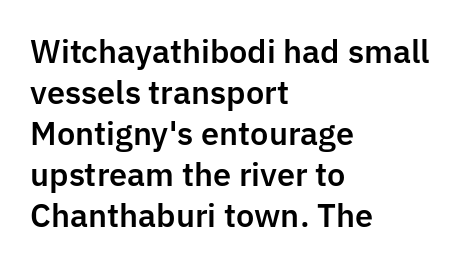
Proportional: the letters do not fall into vertical columns. The type family on display is of the sans-serif kind. Vertically, the passage feels balanced, rows spaced as you'd expect. The type sits square on the baseline with zero lean. Between one letter and the next there's only the usual sliver of space. In CSS terms this would be text-align: left.
